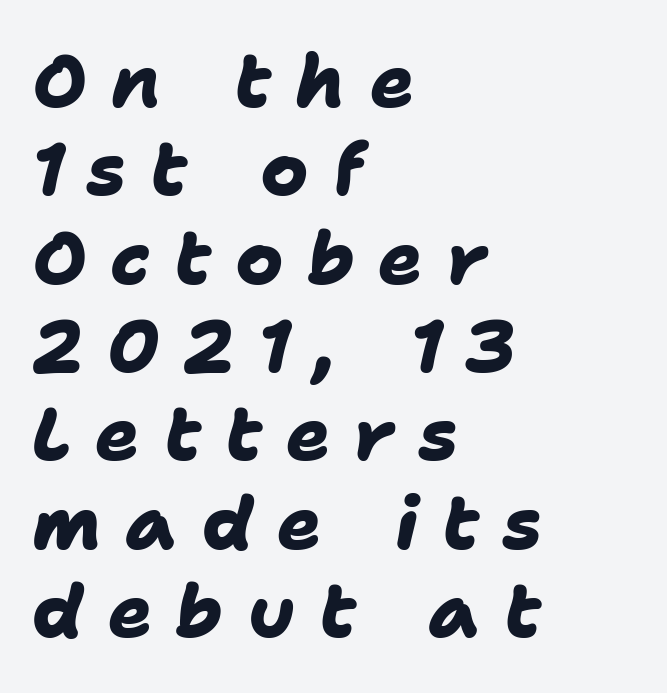
The image shows 73 px heavy sans-serif type; set left-aligned, line spacing 1.21x, unusually wide letter spacing (+0.33 em), not underlined; low stroke contrast and a medium x-height.
